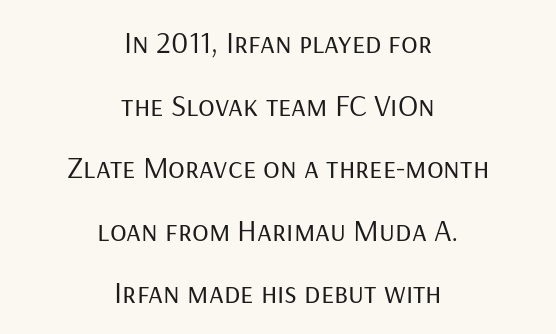
Regarding leading, the lines here are spaced well apart. The font sits on the lighter half of the weight spectrum, regular included. Is this a sans? Yes — the strokes have no serifs. These lines are rendered in a variable-pitch font. No extra tracking has been applied to these lines.
